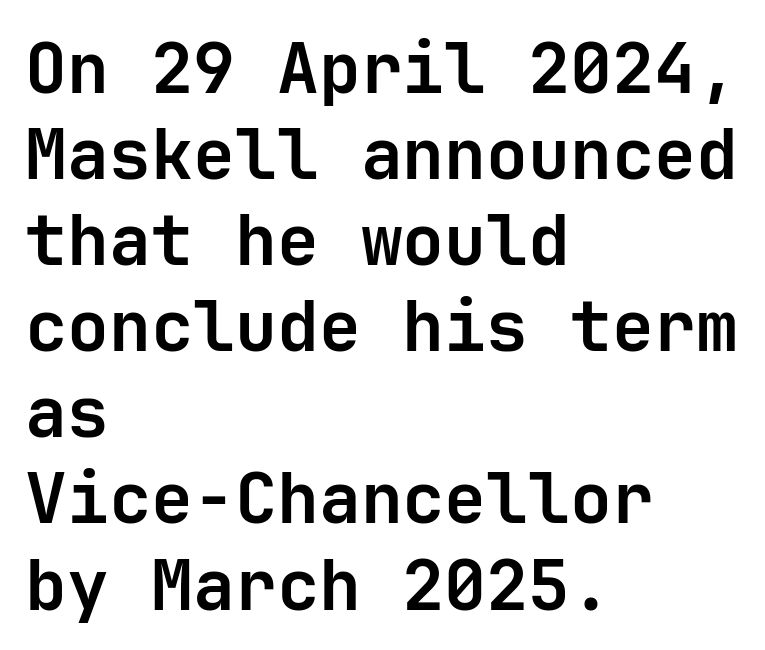
The image shows 70 px semibold sans-serif type, upright; set left-aligned, line spacing 1.23x, normal letter spacing, not underlined; low stroke contrast and a medium x-height.
